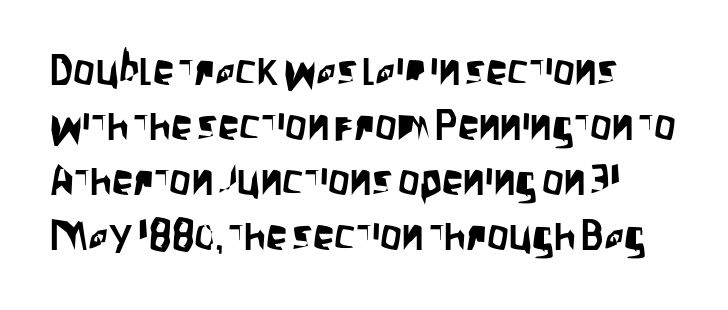
This rendering employs a face without finishing strokes, i.e., a sans-serif. Does the lettering tilt? It doesn't — this is upright. Think of a printed novel: that variable character pitch is what you see here. The glyphs are unaccompanied by any horizontal stroke below them. Is there much room between lines? A standard amount, neither cramped nor airy. How are the letters spaced? Ordinarily, with no added tracking.
